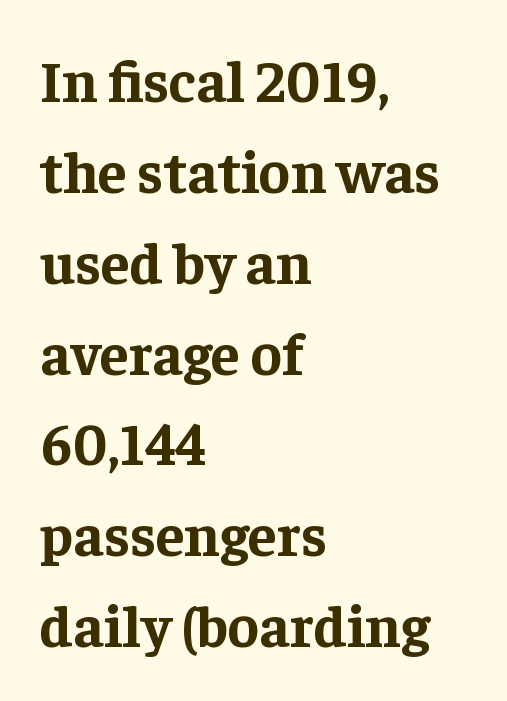
{"serif": "yes", "italic": "no", "bold": "yes", "weight": "bold", "width": "normal", "stroke_contrast": "low", "x_height": "medium", "monospaced": "no", "underline": "no", "align": "left", "line_spacing": "normal", "line_spacing_ratio": 1.54, "letter_spacing": "normal", "letter_spacing_em": 0.0, "glyph_px": 59}
